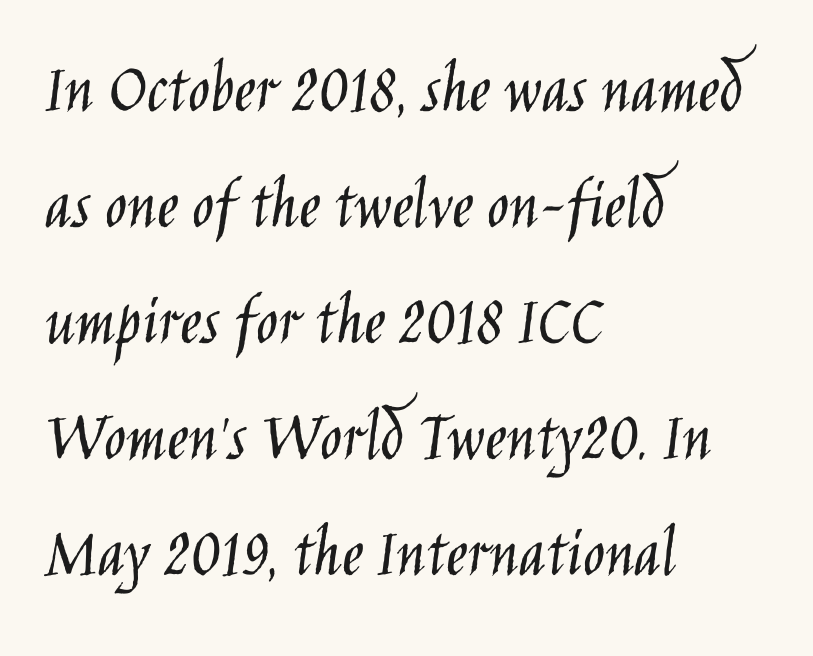
Q: Is the text bold? A: No.
Q: Is the text italic (slanted)? A: Yes.
Q: Is the typeface a serif or a sans-serif typeface? A: Sans-serif.
Q: Is the text underlined? A: No.
Q: How is the paragraph aligned? A: Left-aligned.
Q: Is the spacing between letters normal or unusually wide? A: Normal.
Q: Is the spacing between lines tight, normal or loose? A: Normal.
Q: Width (condensed, normal, or wide)? A: Condensed.
Q: Stroke contrast? A: Low.
Q: x-height? A: Large.
Q: Monospaced? A: No.
